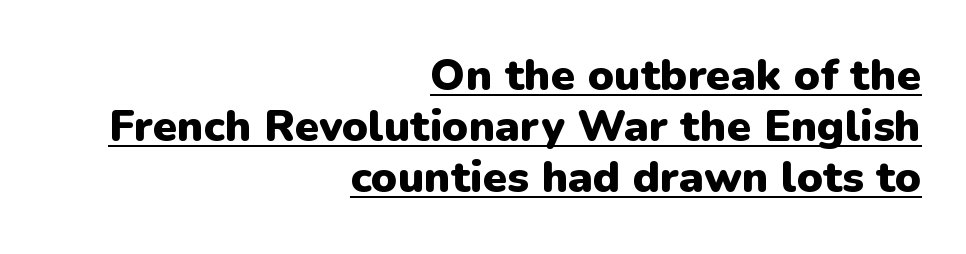
{"serif": "no", "italic": "no", "bold": "yes", "weight": "heavy", "width": "normal", "stroke_contrast": "low", "x_height": "medium", "monospaced": "no", "underline": "yes", "align": "right", "line_spacing_ratio": 1.16, "letter_spacing": "normal", "letter_spacing_em": 0.0, "glyph_px": 44}
